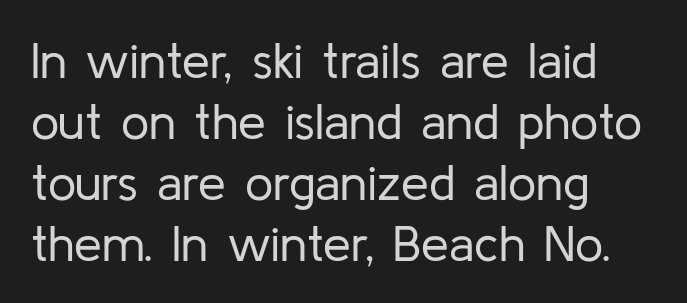
Q: Is the text bold? A: No.
Q: Is the text italic (slanted)? A: No, it is upright.
Q: Is the typeface a serif or a sans-serif typeface? A: Sans-serif.
Q: Is the text underlined? A: No.
Q: How is the paragraph aligned? A: Left-aligned.
Q: Is the spacing between letters normal or unusually wide? A: Normal.
Q: Width (condensed, normal, or wide)? A: Normal.
Q: Stroke contrast? A: Low.
Q: x-height? A: Medium.
Q: Monospaced? A: No.
